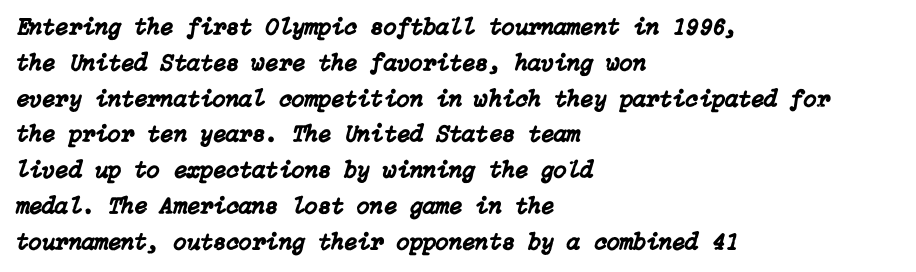
{"italic": "yes", "lean": "right", "slant_degrees": 15, "underline": "no", "align": "left", "line_spacing": "normal", "line_spacing_ratio": 1.49, "letter_spacing": "normal", "letter_spacing_em": 0.0, "glyph_px": 24}
